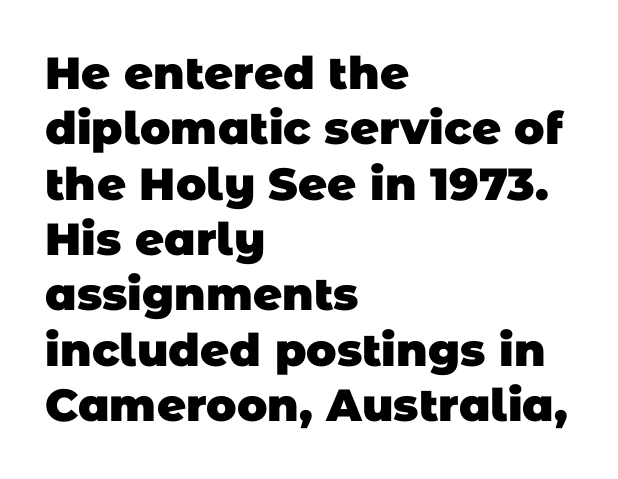
{"serif": "no", "bold": "yes", "weight": "heavy", "width": "normal", "stroke_contrast": "low", "x_height": "large", "monospaced": "no", "underline": "no", "align": "left", "line_spacing_ratio": 1.23, "letter_spacing": "normal", "letter_spacing_em": 0.0, "glyph_px": 45}
